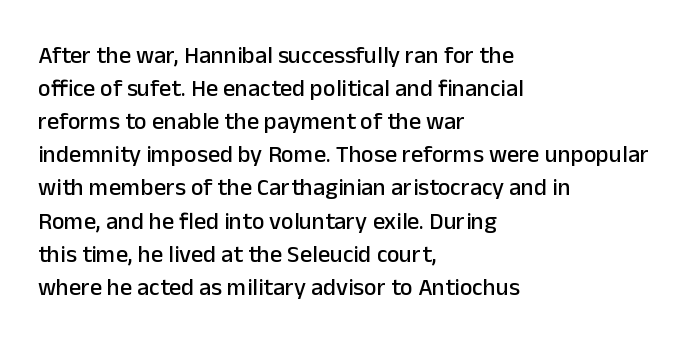
The image shows 24 px text type, upright; set left-aligned, normal line spacing (1.38x), normal letter spacing, not underlined.
